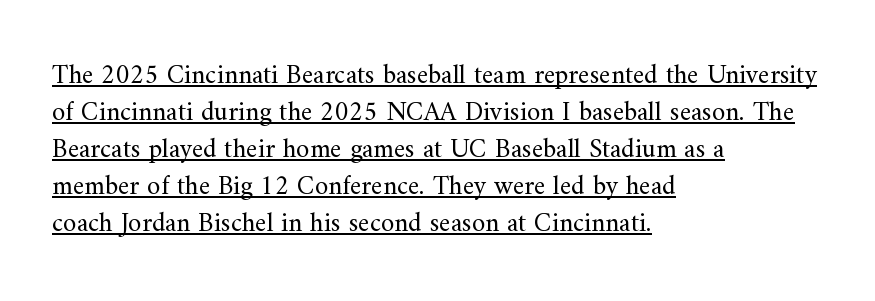
{"italic": "no", "bold": "no", "underline": "yes", "align": "left", "line_spacing": "normal", "line_spacing_ratio": 1.37, "letter_spacing": "normal", "letter_spacing_em": 0.0, "glyph_px": 27}
